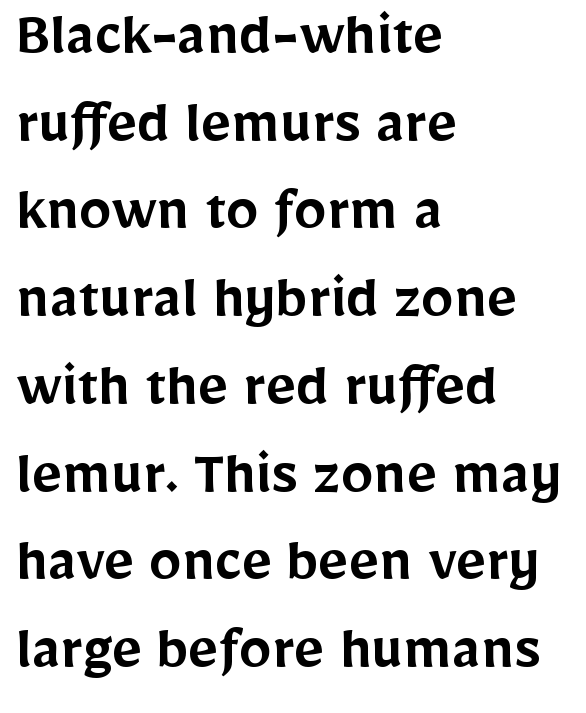
{"serif": "no", "italic": "no", "bold": "semi", "weight": "semibold", "width": "normal", "stroke_contrast": "low", "x_height": "medium", "monospaced": "no", "underline": "no", "align": "left", "line_spacing": "normal", "line_spacing_ratio": 1.35, "letter_spacing": "normal", "letter_spacing_em": 0.0, "glyph_px": 65}
